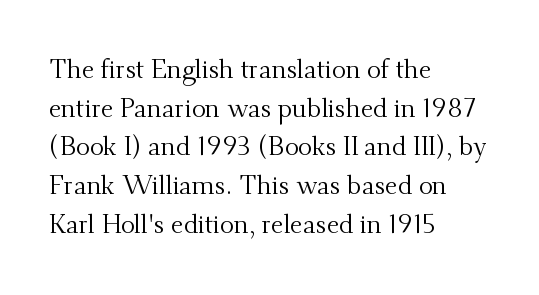
Posture: vertical. The weight tops out at a normal text grade. Words appear dense and cohesive because spacing is normal. If you drew a ruler down the left edge, every line would touch it. Line spacing here is normal. Underline: absent.
